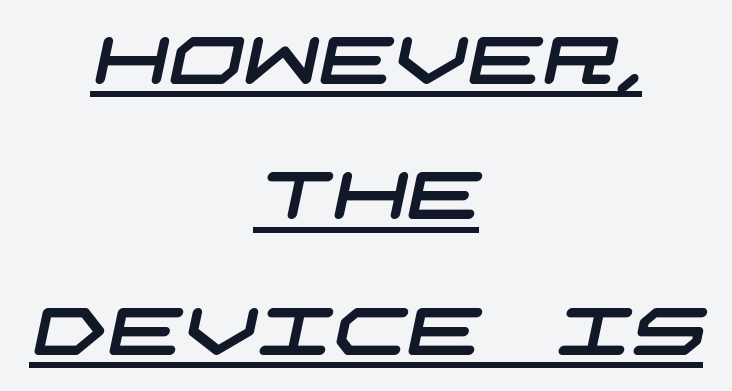
Somebody hit Ctrl+U on this one — the words are underlined. This rendering leaves character spacing at its baseline value. If you folded the block vertically in half, each line would mirror itself in length. The characters display no serif detailing; their extremities are plain. Honestly, the rows look like they've been pulled way apart.
